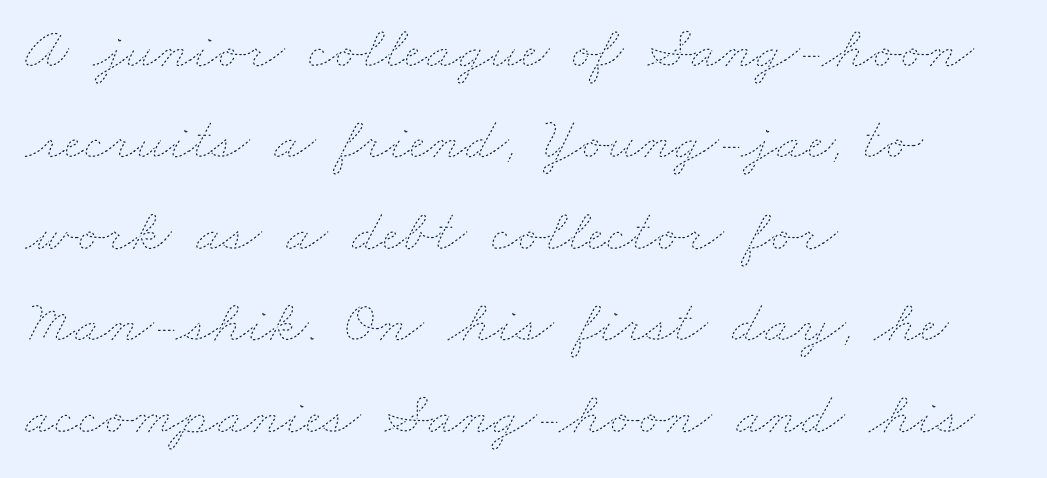
{"bold": "no", "weight": "thin", "width": "wide", "stroke_contrast": "low", "x_height": "small", "monospaced": "no", "underline": "no", "align": "left", "line_spacing": "normal", "line_spacing_ratio": 1.5, "letter_spacing": "normal", "letter_spacing_em": 0.0, "glyph_px": 61}
